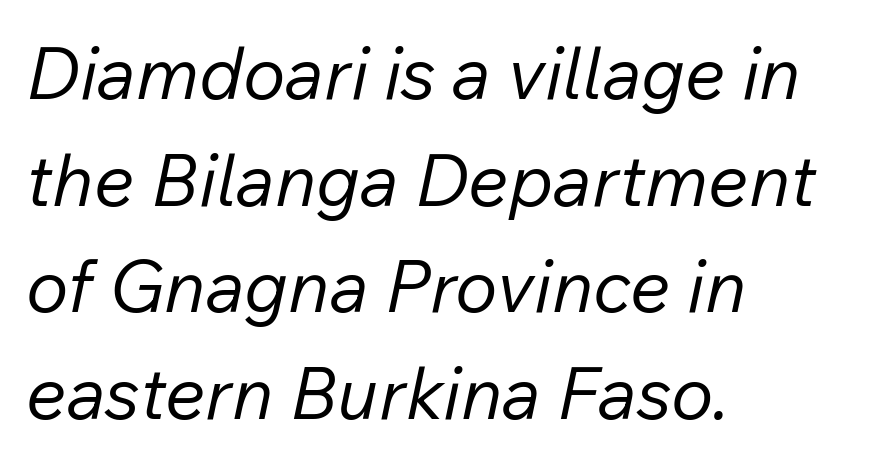
Posture: slanted. Evenly set lines give the paragraph a standard silhouette. Each letter keeps its own natural width here, so spacing adapts to shape. Check the space under the baseline: it is left empty.
